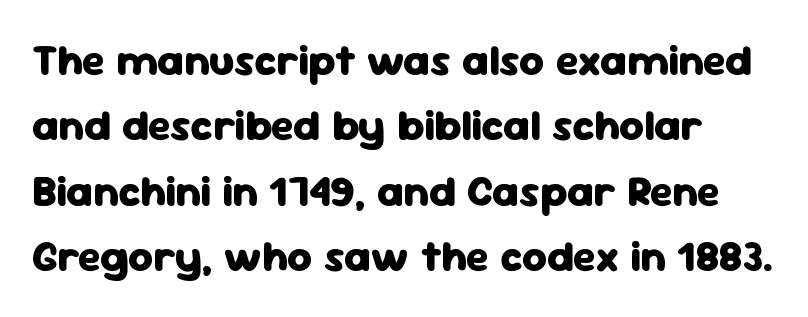
{"serif": "no", "italic": "no", "bold": "yes", "weight": "heavy", "width": "normal", "stroke_contrast": "low", "x_height": "medium", "monospaced": "no", "underline": "no", "line_spacing": "normal", "line_spacing_ratio": 1.52, "letter_spacing": "normal", "letter_spacing_em": 0.0, "glyph_px": 43}
